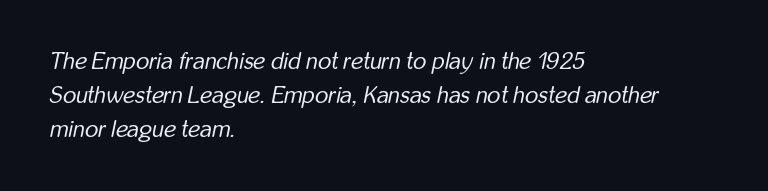
Students, note that the glyphs here touch the page at normal intervals. Leading: standard. Honestly, there is no underline to notice here at all. Every character sits at an angle, as italics do. Does the copy run flush right? No — it runs flush left.
